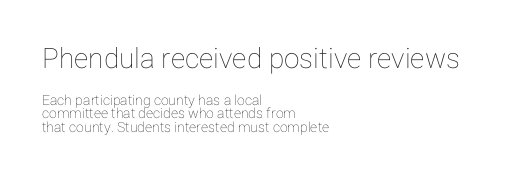
Q: Is the text italic (slanted)? A: No, it is upright.
Q: Is the text underlined? A: No.
Q: How is the paragraph aligned? A: Left-aligned.
Q: Is the spacing between letters normal or unusually wide? A: Normal.
Q: Is the spacing between lines tight, normal or loose? A: Tight.
Q: Which block of text is set in a larger size, the first (top) or the second (bottom)? A: The first (top) one.
Q: Width (condensed, normal, or wide)? A: Normal.
Q: Stroke contrast? A: Low.
Q: x-height? A: Medium.
Q: Monospaced? A: No.
